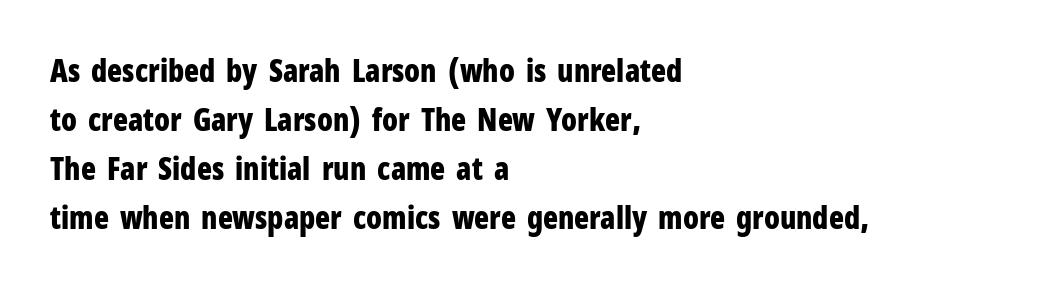
Q: Is the text bold? A: Yes.
Q: Is the text italic (slanted)? A: No, it is upright.
Q: Is the typeface a serif or a sans-serif typeface? A: Sans-serif.
Q: Is the text underlined? A: No.
Q: How is the paragraph aligned? A: Left-aligned.
Q: Is the spacing between letters normal or unusually wide? A: Normal.
Q: Is the spacing between lines tight, normal or loose? A: Normal.
Q: Width (condensed, normal, or wide)? A: Condensed.
Q: Stroke contrast? A: Low.
Q: x-height? A: Medium.
Q: Monospaced? A: No.
